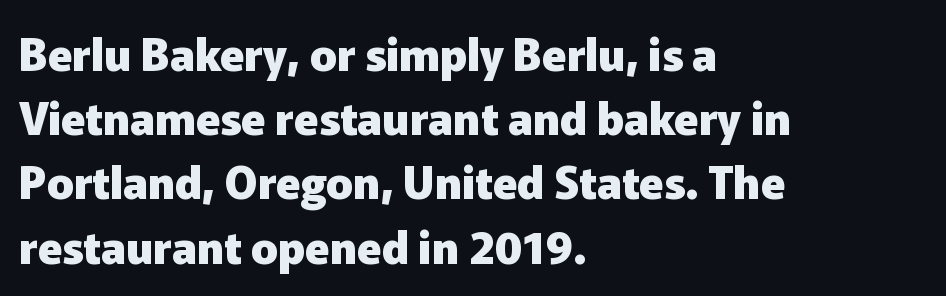
{"serif": "no", "italic": "no", "bold": "yes", "weight": "heavy", "width": "normal", "stroke_contrast": "low", "x_height": "medium", "monospaced": "no", "underline": "no", "align": "left", "line_spacing": "normal", "line_spacing_ratio": 1.46, "letter_spacing": "normal", "letter_spacing_em": 0.0, "glyph_px": 44}
